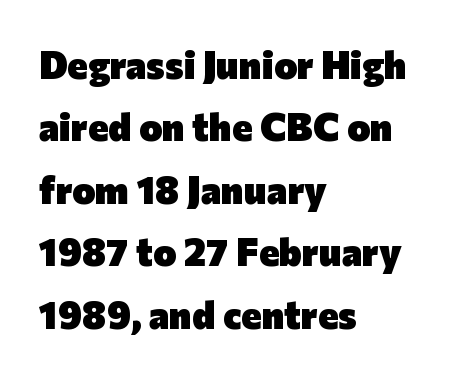
The image shows 39 px heavy sans-serif type, upright; set left-aligned, normal line spacing (1.6x), normal letter spacing, not underlined; low stroke contrast and a medium x-height.
